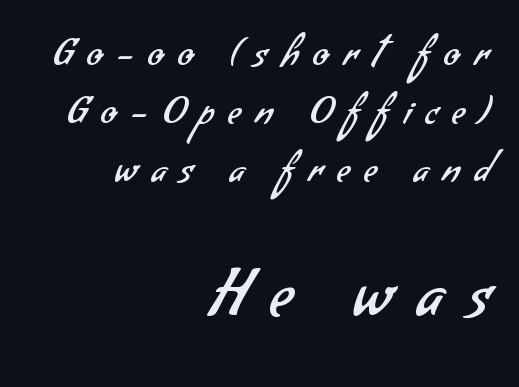
{"serif": "no", "bold": "no", "weight": "regular", "width": "normal", "stroke_contrast": "low", "x_height": "small", "monospaced": "no", "underline": "no", "align": "right", "line_spacing": "normal", "line_spacing_ratio": 1.57, "letter_spacing": "wide", "letter_spacing_em": 0.39, "larger_block": "second", "size_ratio": 1.73, "glyph_px": 64}
